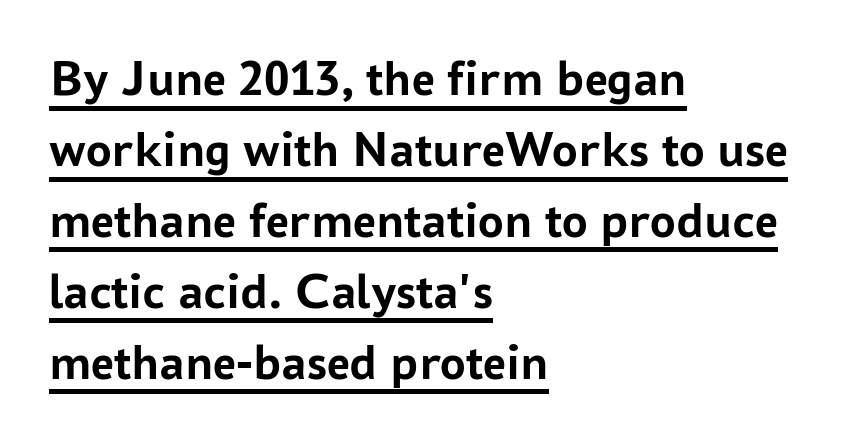
The rendering keeps characters at their native spacing. Vertical spacing — default. Caption: bold face, heavy strokes. This sample is left-justified, so line endings fall wherever the words run out. This is underlined copy, the kind a proofreader might mark for attention.
